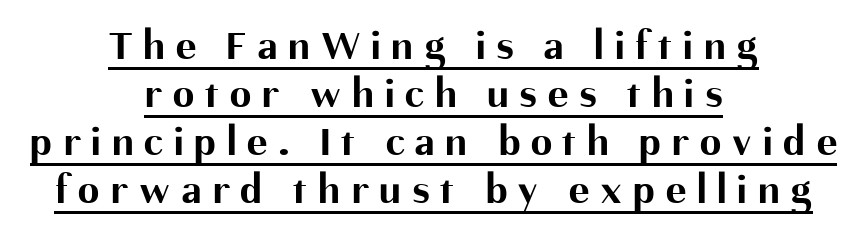
{"serif": "no", "italic": "no", "bold": "yes", "weight": "bold", "width": "normal", "stroke_contrast": "medium", "x_height": "medium", "monospaced": "no", "underline": "yes", "align": "center", "line_spacing": "tight", "line_spacing_ratio": 1.12, "letter_spacing": "wide", "letter_spacing_em": 0.25, "glyph_px": 43}
